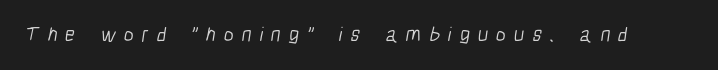
Q: Is the text bold? A: No.
Q: Is the text underlined? A: No.
Q: Is the spacing between letters normal or unusually wide? A: Unusually wide.
